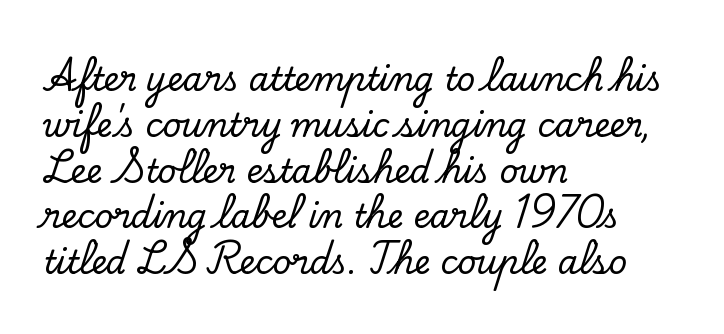
{"serif": "yes", "width": "normal", "stroke_contrast": "low", "x_height": "small", "monospaced": "no", "underline": "no", "align": "left", "line_spacing": "normal", "line_spacing_ratio": 1.43, "letter_spacing": "normal", "letter_spacing_em": 0.0, "glyph_px": 32}
